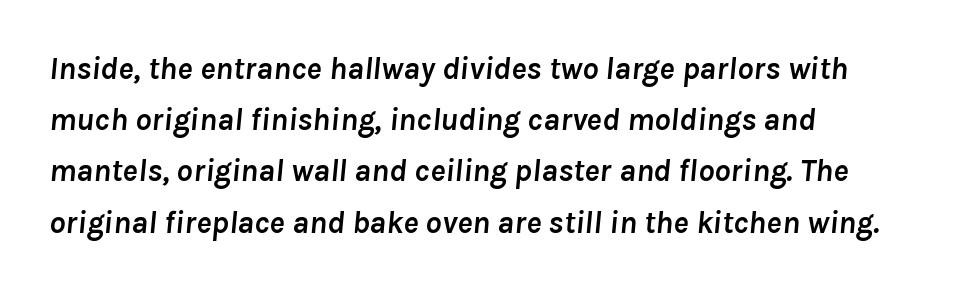
The image shows 32 px semibold type, italic (leaning right); set left-aligned, normal line spacing (1.6x), normal letter spacing, not underlined; low stroke contrast and a medium x-height.
